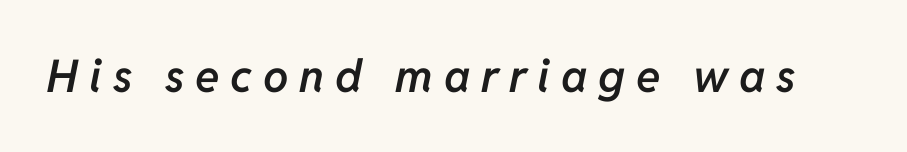
The image shows 45 px semibold type, italic (leaning right); set unusually wide letter spacing (+0.24 em), not underlined; low stroke contrast and a medium x-height.
